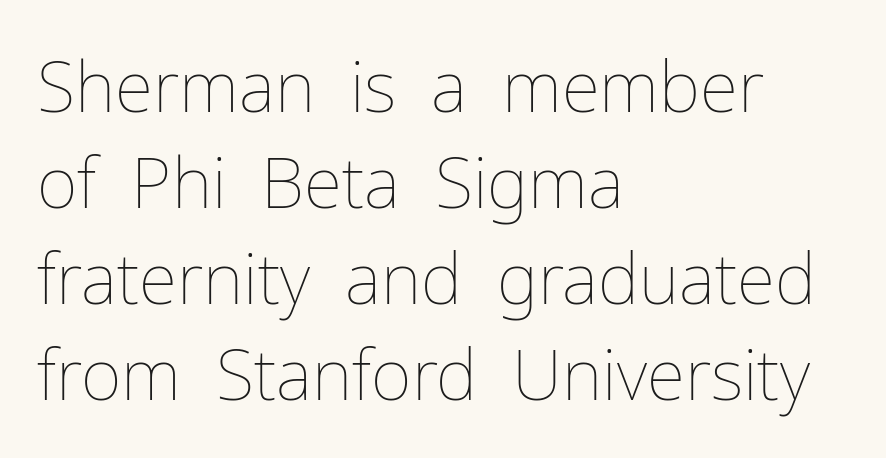
Q: Is the text bold? A: No.
Q: Is the text italic (slanted)? A: No, it is upright.
Q: Is the text underlined? A: No.
Q: How is the paragraph aligned? A: Left-aligned.
Q: Is the spacing between letters normal or unusually wide? A: Normal.
Q: Is the spacing between lines tight, normal or loose? A: Normal.
Q: Width (condensed, normal, or wide)? A: Normal.
Q: Stroke contrast? A: Low.
Q: x-height? A: Medium.
Q: Monospaced? A: No.
